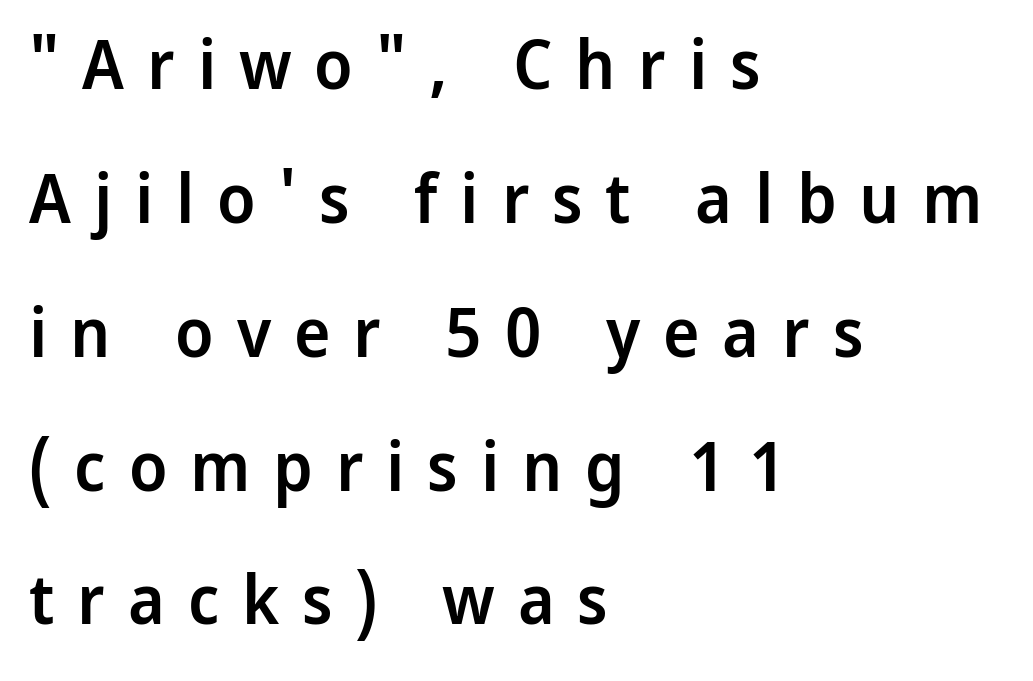
The letters advance in unequal steps, a hallmark of proportional type. I'd call this a sans setting — the letters go barefoot. Compared with an ordinary text face, these strokes are moderately heavier — a semibold. Is there any slant? The stems are plumb. Any mark beneath the type? The region is blank. Tracking here is generous; glyphs stand well apart from one another.
